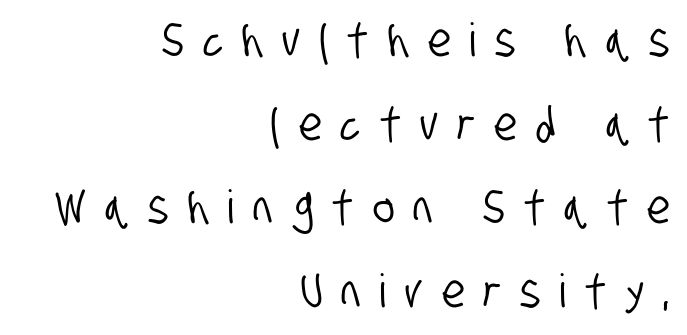
{"serif": "no", "width": "condensed", "stroke_contrast": "low", "x_height": "large", "monospaced": "no", "underline": "no", "align": "right", "line_spacing_ratio": 1.82, "letter_spacing": "wide", "letter_spacing_em": 0.42, "glyph_px": 46}
